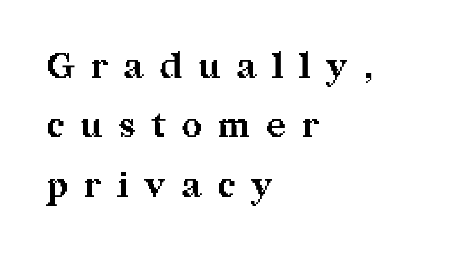
Q: Is the text bold? A: Yes.
Q: Is the text italic (slanted)? A: No, it is upright.
Q: Is the typeface a serif or a sans-serif typeface? A: Serif.
Q: Is the text underlined? A: No.
Q: How is the paragraph aligned? A: Left-aligned.
Q: Is the spacing between letters normal or unusually wide? A: Unusually wide.
Q: Is the spacing between lines tight, normal or loose? A: Normal.
Q: Width (condensed, normal, or wide)? A: Normal.
Q: Stroke contrast? A: Medium.
Q: x-height? A: Medium.
Q: Monospaced? A: No.
